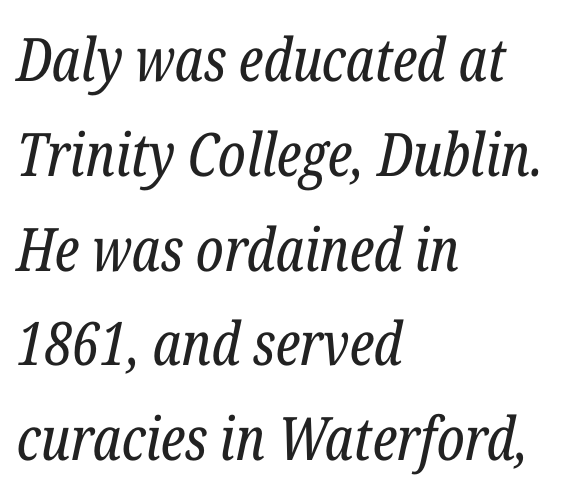
{"serif": "yes", "italic": "yes", "lean": "right", "slant_degrees": 12, "bold": "no", "weight": "regular", "width": "condensed", "stroke_contrast": "low", "x_height": "medium", "monospaced": "no", "underline": "no", "align": "left", "line_spacing": "normal", "line_spacing_ratio": 1.58, "letter_spacing": "normal", "letter_spacing_em": 0.0, "glyph_px": 60}
